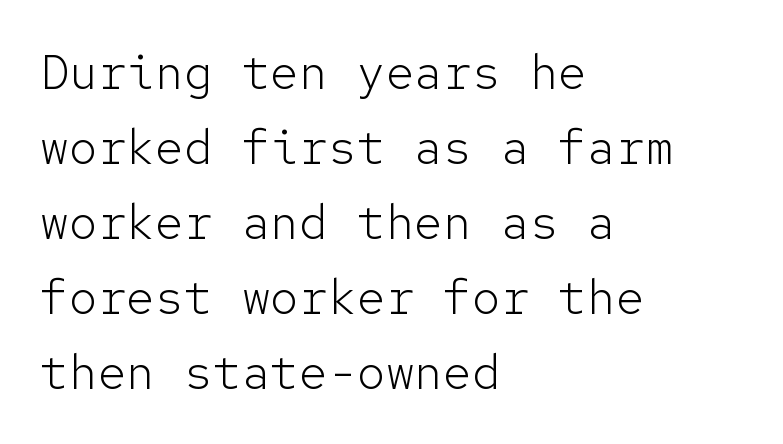
The image shows 48 px light sans-serif type, upright, monospaced; set left-aligned, normal line spacing (1.56x), normal letter spacing, not underlined; low stroke contrast and a medium x-height.
